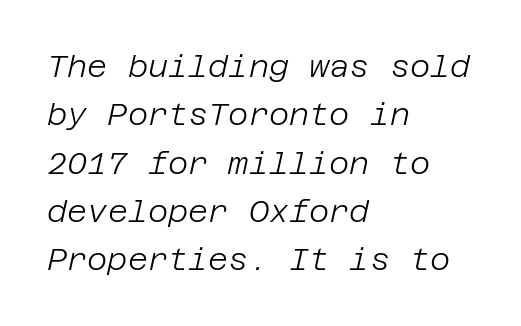
No letter is thick-stroked: the sample isn't bold. The paragraph shown leans on its left margin. Nothing unusual about the tracking: characters are spaced as the font intends. In terms of leading, this rendering sits right in the middle. No word sits above an underline. Characters are canted at an angle relative to the baseline's perpendicular.
